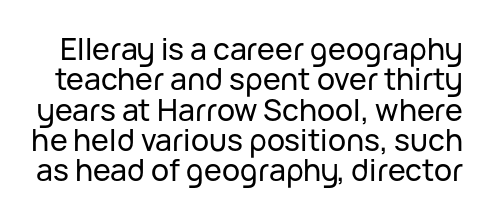
Q: Is the text italic (slanted)? A: No, it is upright.
Q: Is the typeface a serif or a sans-serif typeface? A: Sans-serif.
Q: Is the text underlined? A: No.
Q: Is the spacing between letters normal or unusually wide? A: Normal.
Q: Is the spacing between lines tight, normal or loose? A: Tight.
Q: Width (condensed, normal, or wide)? A: Normal.
Q: Stroke contrast? A: Low.
Q: x-height? A: Medium.
Q: Monospaced? A: No.
